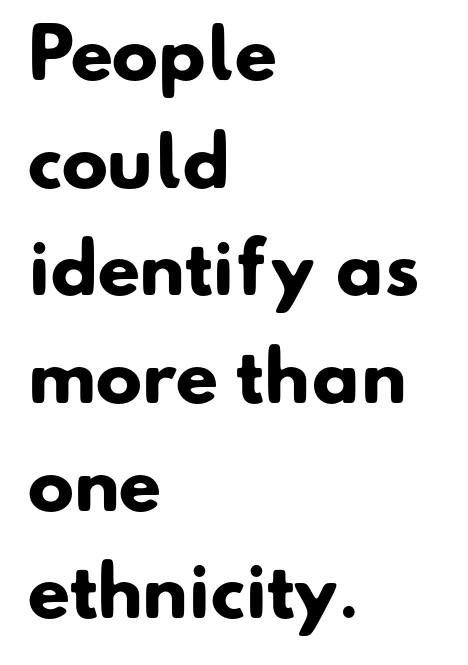
The lines sit at an ordinary, default distance from one another. Looks like regular typesetting: each glyph gets only the width it needs. Clear beneath every line of the passage. This sample is left-justified, so line endings fall wherever the words run out. There is no visible air inserted between adjacent glyphs. Is the type bold? Yes — the strokes are clearly thick and heavy.
